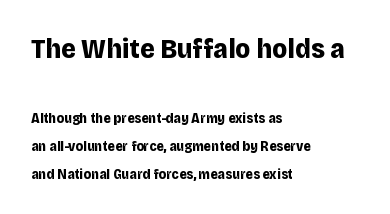
The image shows 28 px bold sans-serif type, upright; set left-aligned, loose line spacing (1.99x), normal letter spacing, not underlined; the first (top) block is 2.0x larger; low stroke contrast and a large x-height.
